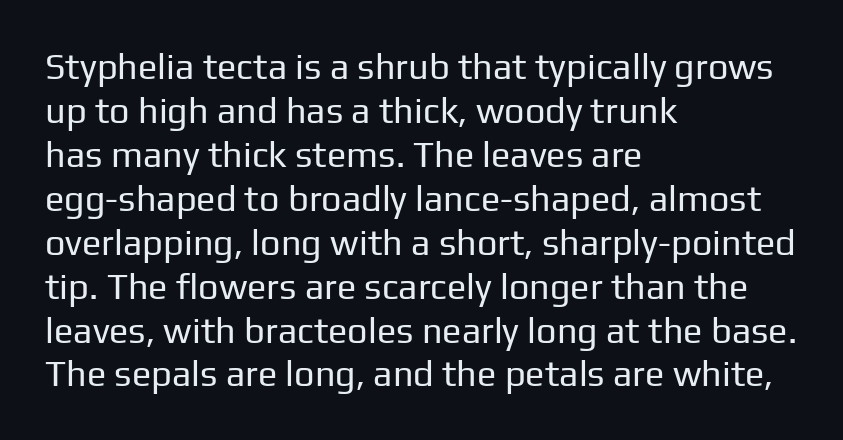
Q: Is the text bold? A: No.
Q: Is the text italic (slanted)? A: No, it is upright.
Q: Is the typeface a serif or a sans-serif typeface? A: Sans-serif.
Q: Is the text underlined? A: No.
Q: How is the paragraph aligned? A: Left-aligned.
Q: Is the spacing between letters normal or unusually wide? A: Normal.
Q: Width (condensed, normal, or wide)? A: Normal.
Q: Stroke contrast? A: Low.
Q: x-height? A: Medium.
Q: Monospaced? A: No.
